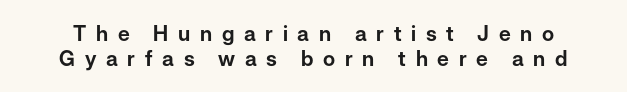
The image shows 21 px text type, upright; set line spacing 1.19x, unusually wide letter spacing (+0.46 em), not underlined.
